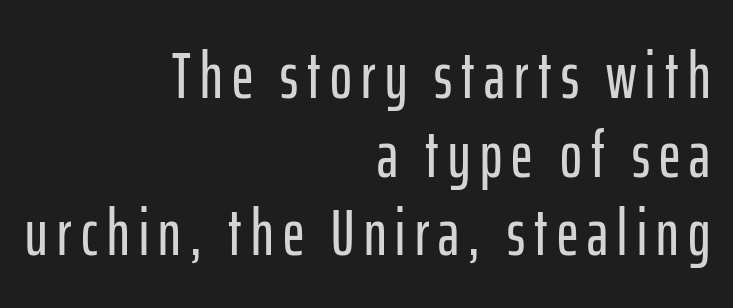
The image shows 66 px condensed sans-serif type, upright; set right-aligned, line spacing 1.19x, not underlined; low stroke contrast and a medium x-height.
